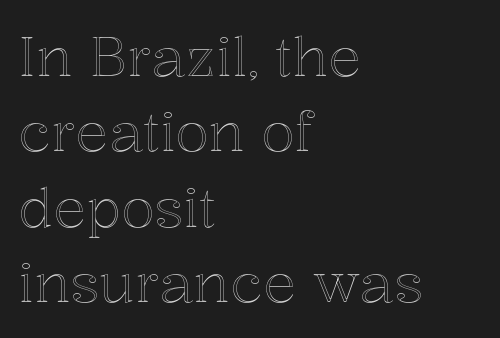
The image shows 55 px text type, upright; set left-aligned, normal line spacing (1.37x), normal letter spacing, not underlined; a medium x-height.
